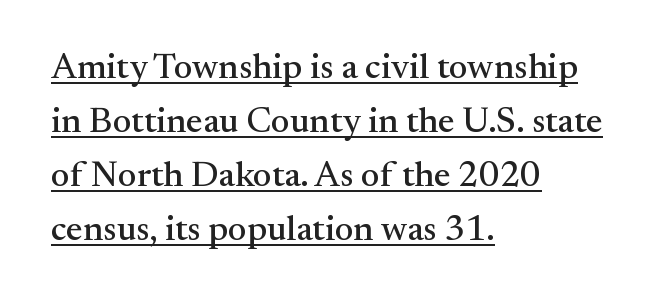
{"serif": "yes", "italic": "no", "width": "normal", "stroke_contrast": "medium", "x_height": "small", "monospaced": "no", "underline": "yes", "align": "left", "line_spacing": "normal", "line_spacing_ratio": 1.5, "letter_spacing": "normal", "letter_spacing_em": 0.0, "glyph_px": 36}
